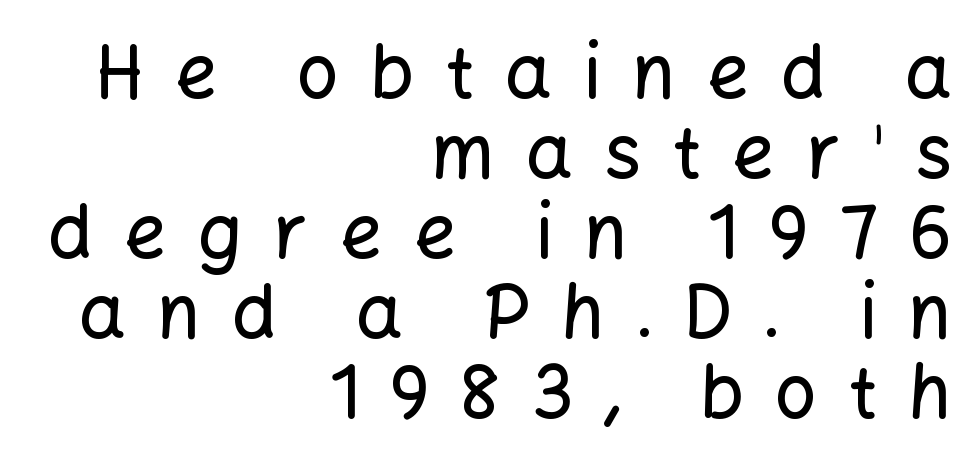
Leading: reduced. Every character sits straight up, as roman type does. Nobody drew a line under any word here. In CSS terms this would be text-align: right. Is this a fixed-width face? No — the glyphs have proportional, varying widths.
